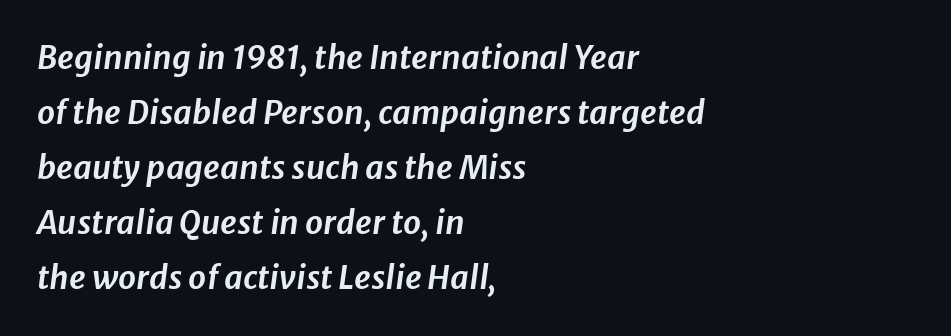
Each letter keeps its own natural width here, so spacing adapts to shape. Glyph-to-glyph distance matches everyday printed text. Unmarked baselines from the first word to the last. The whole block is typeset with a tilt.
